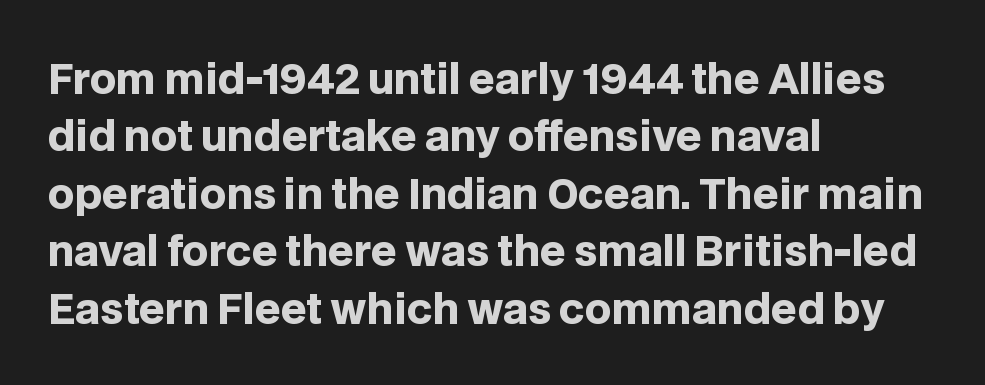
Vertical spacing — default. Lines of text with bare space underneath. Think of a printed novel: that variable character pitch is what you see here. Heavy-handed strokes throughout: this text is bold. The paragraph has a hard left edge and a soft right edge. The letters carry no serifs — their stems end cleanly without finishing strokes.
